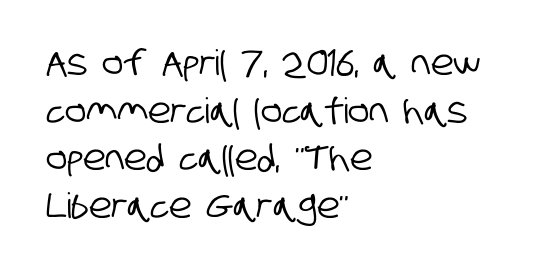
Q: Is the typeface a serif or a sans-serif typeface? A: Sans-serif.
Q: Is the text underlined? A: No.
Q: How is the paragraph aligned? A: Left-aligned.
Q: Is the spacing between letters normal or unusually wide? A: Normal.
Q: Is the spacing between lines tight, normal or loose? A: Normal.
Q: Width (condensed, normal, or wide)? A: Condensed.
Q: Stroke contrast? A: Low.
Q: x-height? A: Large.
Q: Monospaced? A: No.
